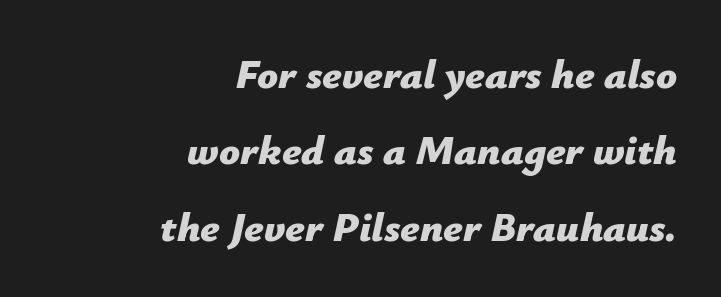
Q: Is the text bold? A: Yes.
Q: Is the text italic (slanted)? A: Yes, it leans right by about 12 degrees.
Q: Is the text underlined? A: No.
Q: How is the paragraph aligned? A: Right-aligned.
Q: Is the spacing between letters normal or unusually wide? A: Normal.
Q: Width (condensed, normal, or wide)? A: Normal.
Q: Stroke contrast? A: Low.
Q: x-height? A: Medium.
Q: Monospaced? A: No.
